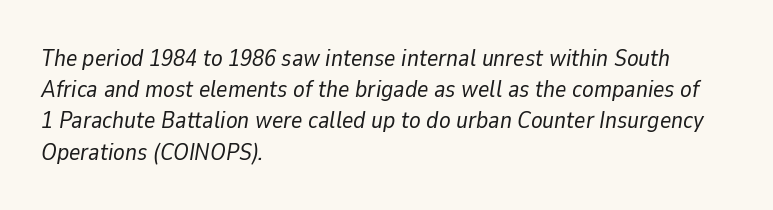
The image shows 24 px text type, italic (leaning right); set left-aligned, normal line spacing (1.3x), normal letter spacing, not underlined.
